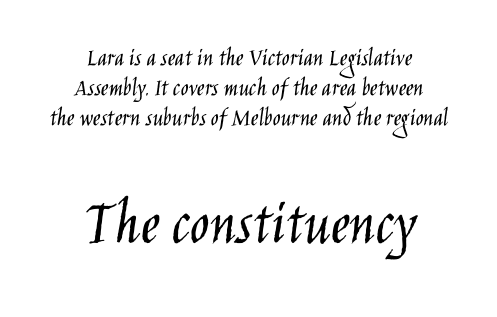
The image shows 65 px light, condensed sans-serif type; set centered, tight line spacing (1.15x), normal letter spacing, not underlined; the second (bottom) block is 2.5x larger; low stroke contrast and a large x-height.
